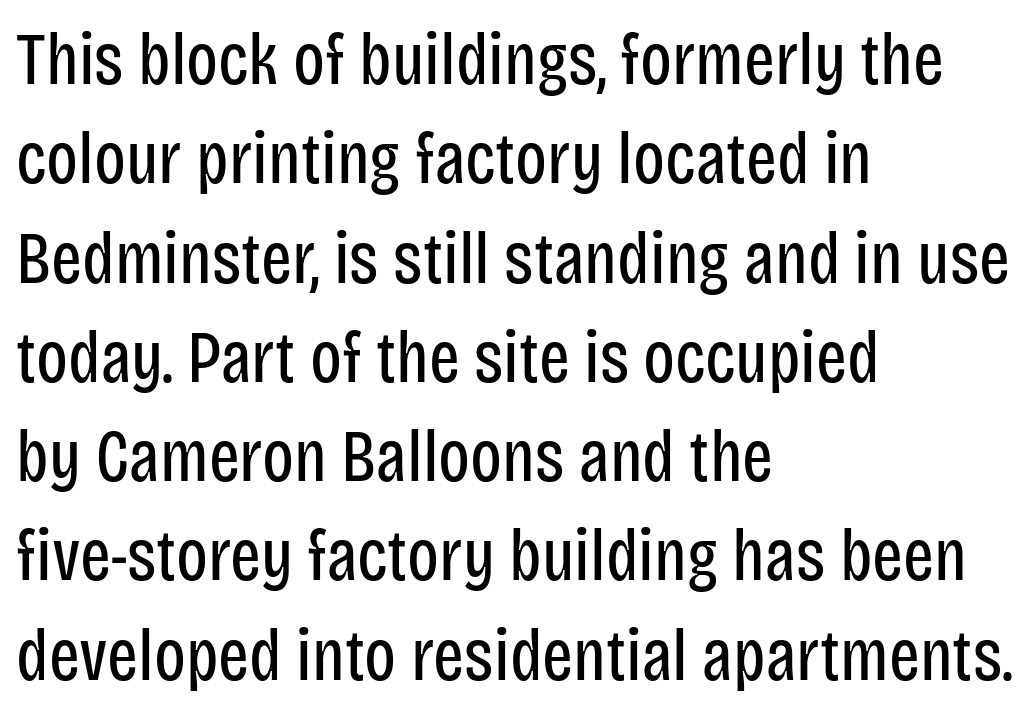
{"serif": "no", "italic": "no", "bold": "no", "weight": "regular", "width": "condensed", "stroke_contrast": "low", "x_height": "large", "monospaced": "no", "underline": "no", "align": "left", "line_spacing": "normal", "line_spacing_ratio": 1.36, "letter_spacing": "normal", "letter_spacing_em": 0.0, "glyph_px": 73}
